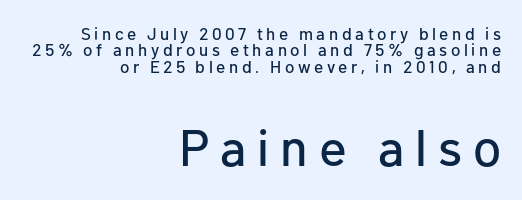
{"serif": "no", "italic": "no", "width": "normal", "stroke_contrast": "low", "x_height": "medium", "monospaced": "no", "underline": "no", "align": "right", "line_spacing": "tight", "line_spacing_ratio": 0.97, "letter_spacing": "wide", "letter_spacing_em": 0.21, "larger_block": "second", "size_ratio": 3.0, "glyph_px": 51}
